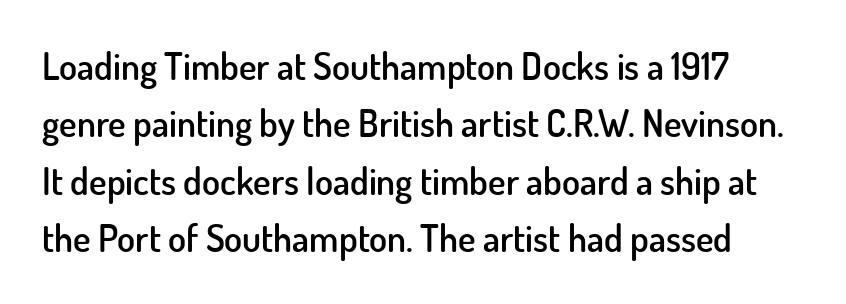
Q: Is the text bold? A: Semi-bold.
Q: Is the text italic (slanted)? A: No, it is upright.
Q: Is the typeface a serif or a sans-serif typeface? A: Sans-serif.
Q: Is the text underlined? A: No.
Q: Is the spacing between letters normal or unusually wide? A: Normal.
Q: Is the spacing between lines tight, normal or loose? A: Normal.
Q: Width (condensed, normal, or wide)? A: Normal.
Q: Stroke contrast? A: Low.
Q: x-height? A: Small.
Q: Monospaced? A: No.
